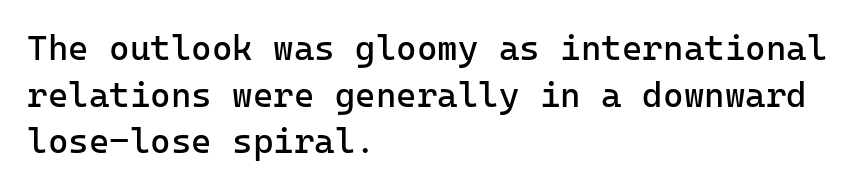
{"serif": "no", "italic": "no", "bold": "no", "weight": "regular", "width": "normal", "stroke_contrast": "low", "x_height": "medium", "underline": "no", "align": "left", "line_spacing": "normal", "line_spacing_ratio": 1.33, "letter_spacing": "normal", "letter_spacing_em": 0.0, "glyph_px": 35}
